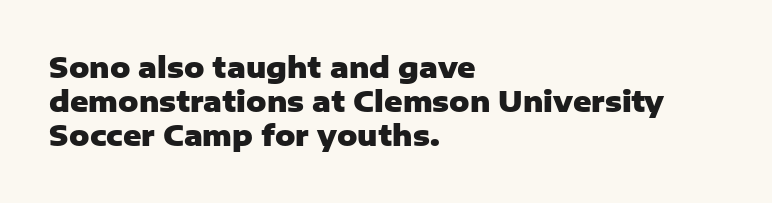
The image shows 28 px heavy sans-serif type, upright; set left-aligned, line spacing 1.22x, normal letter spacing, not underlined; low stroke contrast and a medium x-height.
